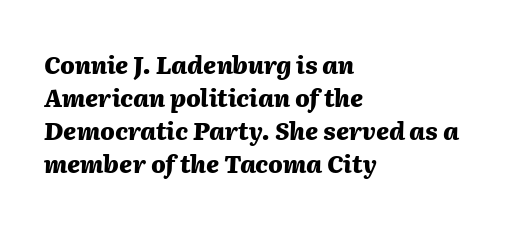
Q: Is the text bold? A: Yes.
Q: Is the text italic (slanted)? A: Yes, it leans right by about 2 degrees.
Q: Is the text underlined? A: No.
Q: How is the paragraph aligned? A: Left-aligned.
Q: Is the spacing between letters normal or unusually wide? A: Normal.
Q: Is the spacing between lines tight, normal or loose? A: Normal.
